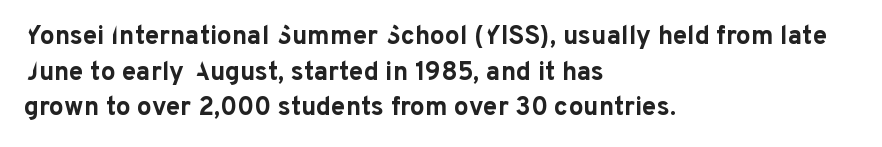
{"italic": "no", "bold": "yes", "underline": "no", "align": "left", "line_spacing": "normal", "line_spacing_ratio": 1.37, "letter_spacing": "normal", "letter_spacing_em": 0.0, "glyph_px": 26}
